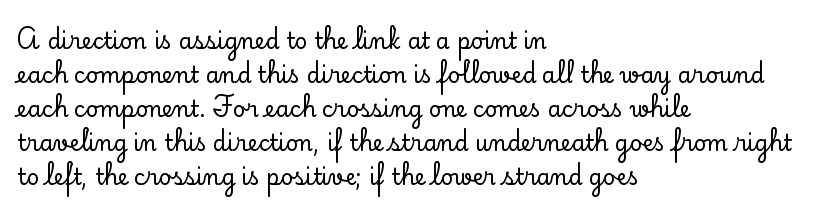
The image shows 22 px text type, upright; set left-aligned, normal line spacing (1.55x), normal letter spacing, not underlined.
